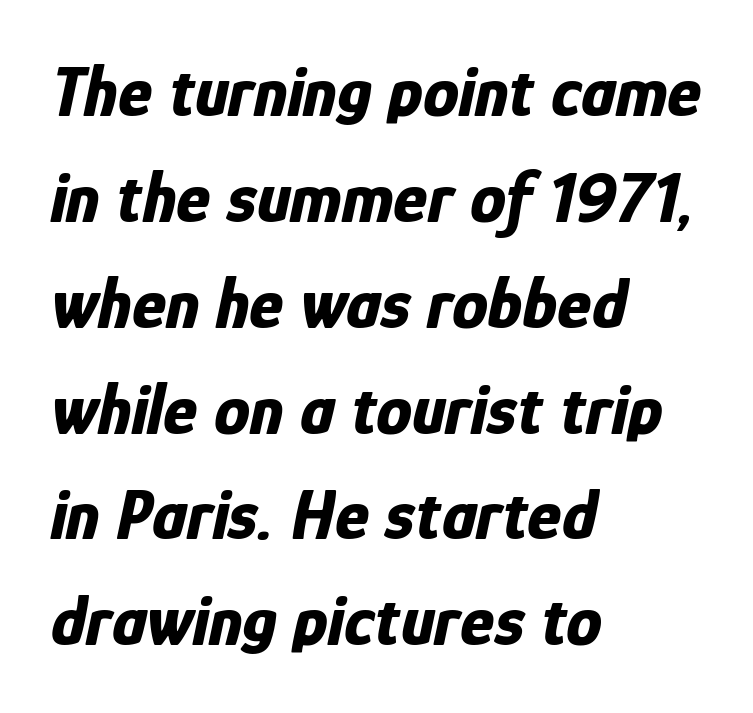
The image shows 72 px bold, condensed type, italic (leaning right); set left-aligned, normal line spacing (1.47x), normal letter spacing, not underlined; low stroke contrast and a medium x-height.
